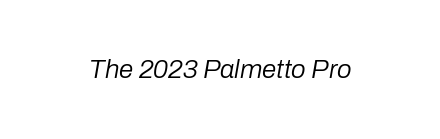
The image shows 26 px text type, italic (leaning right); set normal letter spacing, not underlined.
